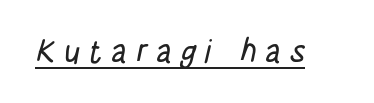
The letters advance in unequal steps, a hallmark of proportional type. This sample uses a sans-serif face. Inter-character spacing is expanded well beyond the font's built-in metrics. Underlining? Definitely there.
